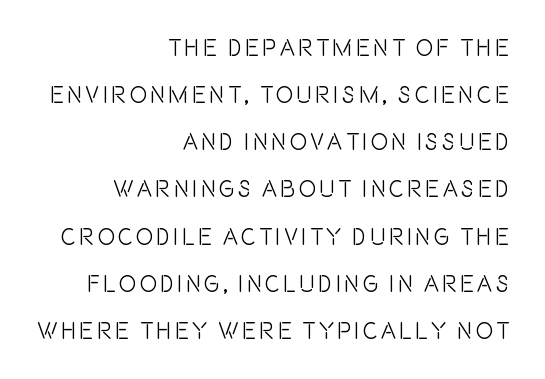
{"italic": "no", "underline": "no", "align": "right", "line_spacing": "loose", "line_spacing_ratio": 2.05, "glyph_px": 23}
